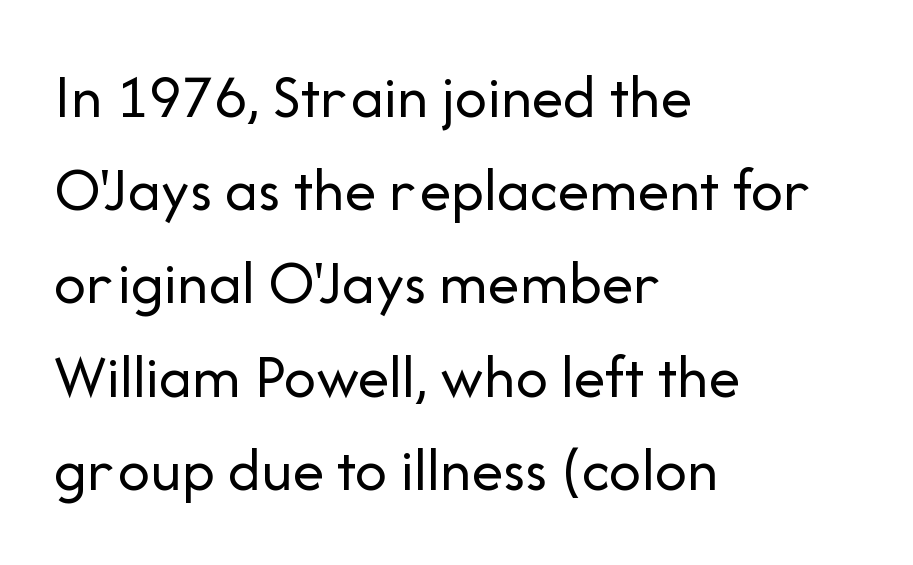
Clear beneath every line of the passage. Letter spacing: default. Short and long lines alike share a common starting point at left. Each letter's strokes conclude bluntly, with no projecting serifs.
